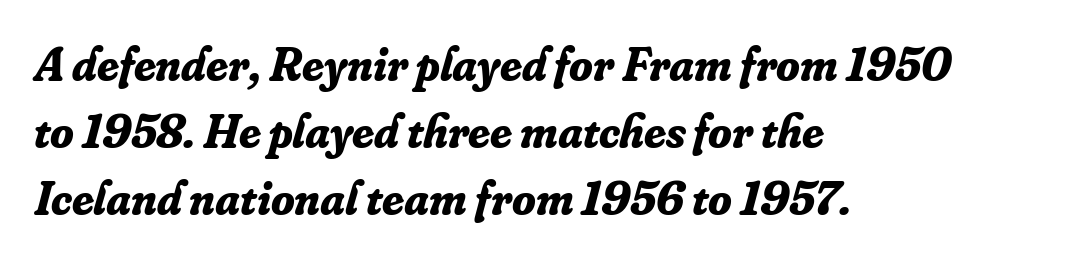
Q: Is the text bold? A: Yes.
Q: Is the text italic (slanted)? A: Yes, it leans right by about 16 degrees.
Q: Is the typeface a serif or a sans-serif typeface? A: Serif.
Q: Is the text underlined? A: No.
Q: How is the paragraph aligned? A: Left-aligned.
Q: Is the spacing between letters normal or unusually wide? A: Normal.
Q: Is the spacing between lines tight, normal or loose? A: Normal.
Q: Width (condensed, normal, or wide)? A: Normal.
Q: Stroke contrast? A: Low.
Q: x-height? A: Small.
Q: Monospaced? A: No.
